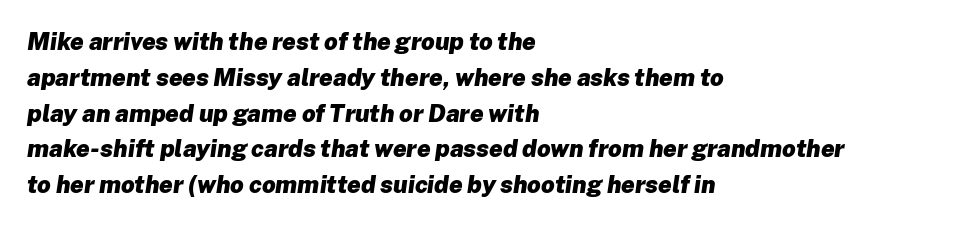
Q: Is the text bold? A: Yes.
Q: Is the text italic (slanted)? A: Yes, it leans right by about 8 degrees.
Q: Is the text underlined? A: No.
Q: How is the paragraph aligned? A: Left-aligned.
Q: Is the spacing between letters normal or unusually wide? A: Normal.
Q: Is the spacing between lines tight, normal or loose? A: Normal.
